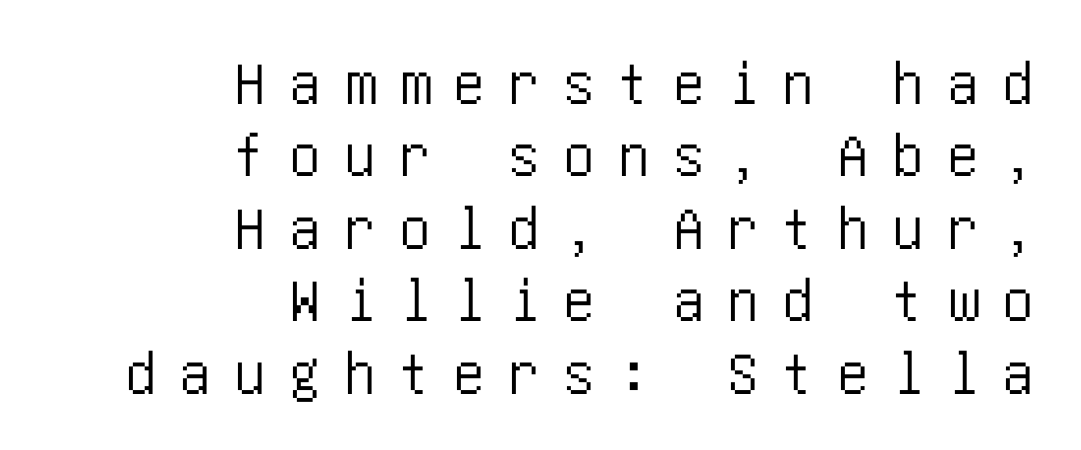
Q: Is the text italic (slanted)? A: No, it is upright.
Q: Is the typeface a serif or a sans-serif typeface? A: Sans-serif.
Q: Is the text underlined? A: No.
Q: How is the paragraph aligned? A: Right-aligned.
Q: Is the spacing between letters normal or unusually wide? A: Unusually wide.
Q: Is the spacing between lines tight, normal or loose? A: Tight.
Q: Width (condensed, normal, or wide)? A: Condensed.
Q: Stroke contrast? A: Low.
Q: x-height? A: Large.
